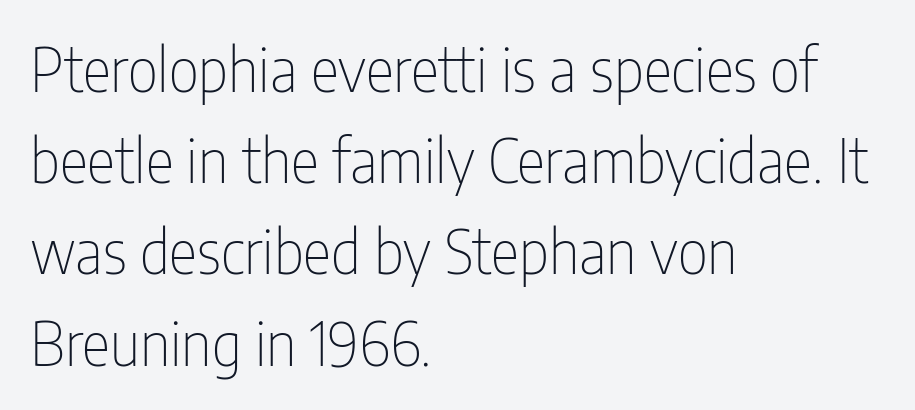
Q: Is the text bold? A: No.
Q: Is the text italic (slanted)? A: No, it is upright.
Q: Is the typeface a serif or a sans-serif typeface? A: Sans-serif.
Q: Is the text underlined? A: No.
Q: How is the paragraph aligned? A: Left-aligned.
Q: Is the spacing between letters normal or unusually wide? A: Normal.
Q: Is the spacing between lines tight, normal or loose? A: Normal.
Q: Width (condensed, normal, or wide)? A: Condensed.
Q: Stroke contrast? A: Low.
Q: x-height? A: Medium.
Q: Monospaced? A: No.
